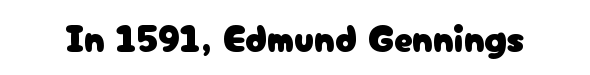
The image shows 38 px sans-serif type, upright; set normal letter spacing, not underlined; low stroke contrast and a medium x-height.
